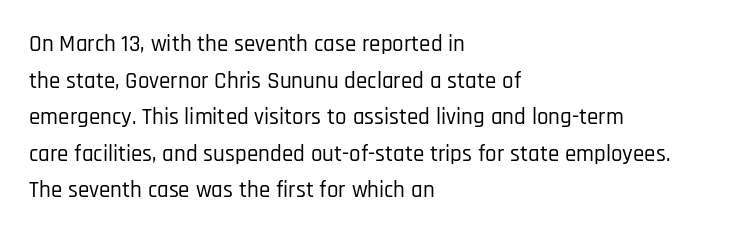
Q: Is the text italic (slanted)? A: No, it is upright.
Q: Is the text underlined? A: No.
Q: How is the paragraph aligned? A: Left-aligned.
Q: Is the spacing between letters normal or unusually wide? A: Normal.
Q: Is the spacing between lines tight, normal or loose? A: Normal.
